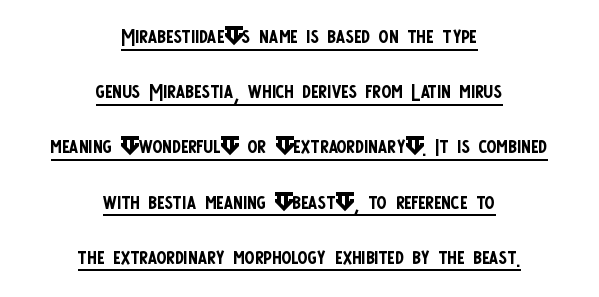
{"serif": "no", "italic": "no", "bold": "no", "weight": "regular", "width": "condensed", "stroke_contrast": "low", "x_height": "large", "monospaced": "no", "underline": "yes", "align": "center", "line_spacing_ratio": 1.84, "letter_spacing": "normal", "letter_spacing_em": 0.0, "glyph_px": 30}
